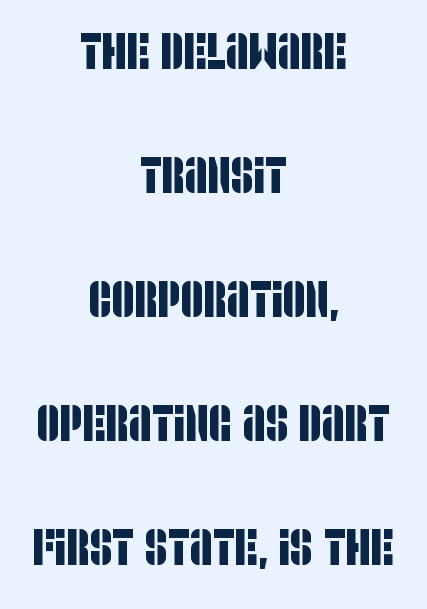
Compared with a flush-left layout, this one balances lines on the center instead. Words float on clear page, feet unadorned. You could not count columns in this text — the font is proportionally spaced. Letterform terminals end flat and unadorned throughout the passage. Vertically, the passage feels expansive, rows floating well apart. In terms of letterspacing, this is plain default setting.
